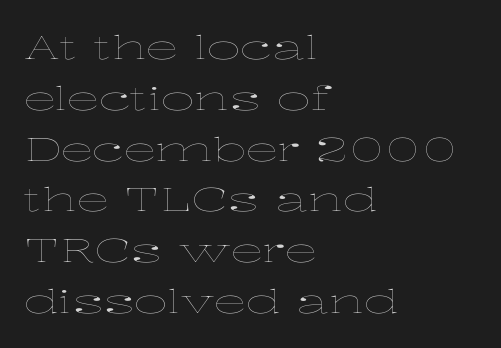
Q: Is the text bold? A: No.
Q: Is the text italic (slanted)? A: No, it is upright.
Q: Is the text underlined? A: No.
Q: How is the paragraph aligned? A: Left-aligned.
Q: Is the spacing between letters normal or unusually wide? A: Normal.
Q: Is the spacing between lines tight, normal or loose? A: Normal.
Q: Width (condensed, normal, or wide)? A: Wide.
Q: Stroke contrast? A: Low.
Q: x-height? A: Medium.
Q: Monospaced? A: No.
